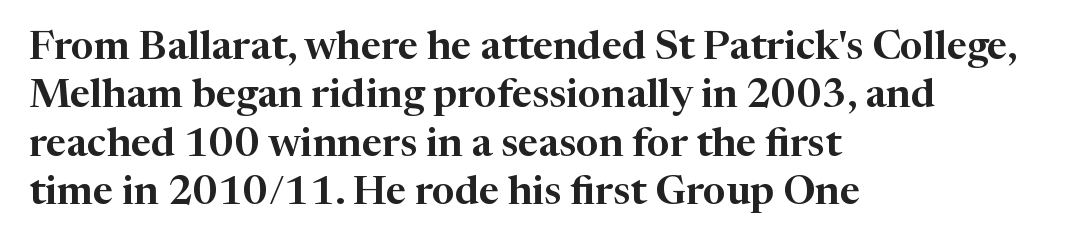
Q: Is the text italic (slanted)? A: No, it is upright.
Q: Is the typeface a serif or a sans-serif typeface? A: Serif.
Q: Is the text underlined? A: No.
Q: How is the paragraph aligned? A: Left-aligned.
Q: Is the spacing between letters normal or unusually wide? A: Normal.
Q: Width (condensed, normal, or wide)? A: Normal.
Q: Stroke contrast? A: High.
Q: x-height? A: Medium.
Q: Monospaced? A: No.
